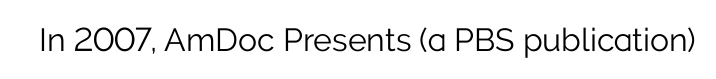
Q: Is the text bold? A: No.
Q: Is the text italic (slanted)? A: No, it is upright.
Q: Is the typeface a serif or a sans-serif typeface? A: Sans-serif.
Q: Is the text underlined? A: No.
Q: Is the spacing between letters normal or unusually wide? A: Normal.
Q: Width (condensed, normal, or wide)? A: Normal.
Q: Stroke contrast? A: Low.
Q: x-height? A: Medium.
Q: Monospaced? A: No.
